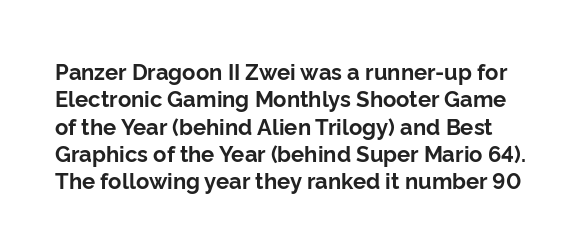
The image shows 22 px bold type, upright; set line spacing 1.24x, normal letter spacing, not underlined.
